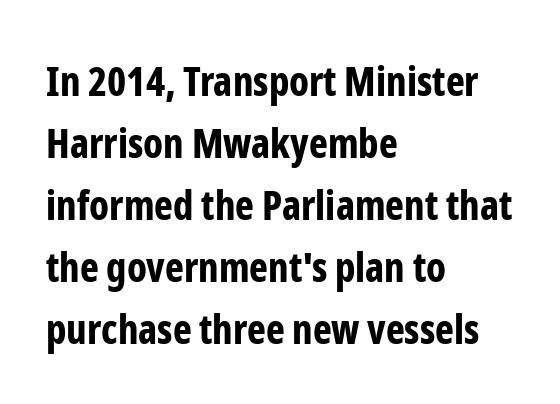
The image shows 40 px bold, condensed sans-serif type, upright; set left-aligned, normal line spacing (1.55x), normal letter spacing, not underlined; low stroke contrast and a medium x-height.
